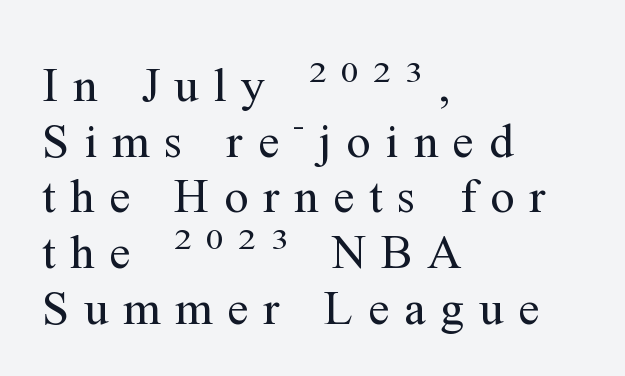
Nothing heavy about these letters — not bold at all. No word sits above an underline. The type family on display is of the serif kind. The passage shown is typed in a proportional face where columns would drift. The lettering stays uniformly vertical, giving the passage a roman look. Spacing between characters has been opened up far beyond the box default.
